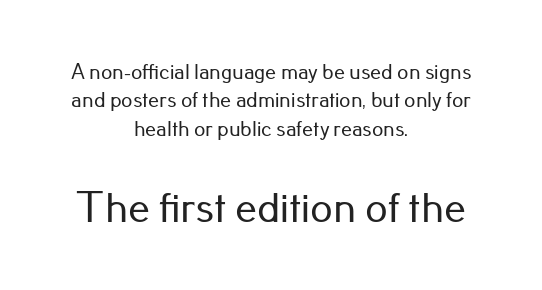
Q: Is the text italic (slanted)? A: No, it is upright.
Q: Is the typeface a serif or a sans-serif typeface? A: Sans-serif.
Q: Is the text underlined? A: No.
Q: How is the paragraph aligned? A: Centered.
Q: Is the spacing between letters normal or unusually wide? A: Normal.
Q: Is the spacing between lines tight, normal or loose? A: Normal.
Q: Which block of text is set in a larger size, the first (top) or the second (bottom)? A: The second (bottom) one.
Q: Width (condensed, normal, or wide)? A: Normal.
Q: Stroke contrast? A: Low.
Q: x-height? A: Small.
Q: Monospaced? A: No.
